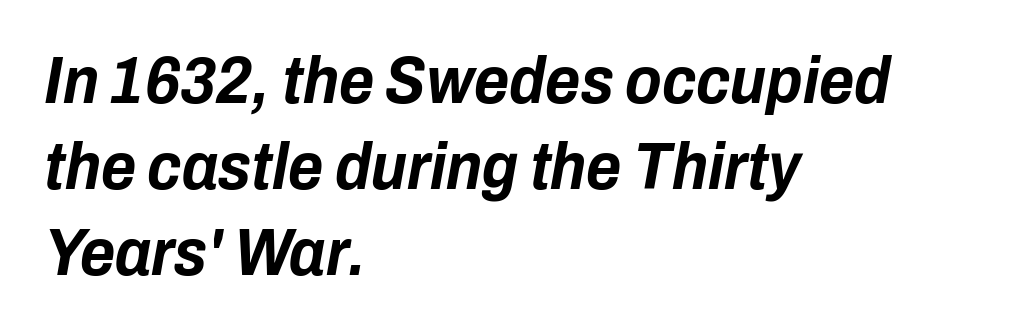
The image shows 67 px bold, condensed type, italic (leaning right); set left-aligned, normal line spacing (1.28x), normal letter spacing, not underlined; low stroke contrast and a medium x-height.
